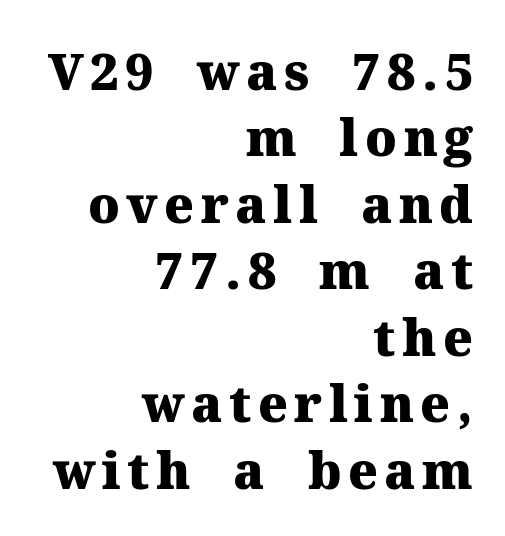
The image shows 50 px heavy serif type, upright; set right-aligned, normal line spacing (1.33x), not underlined; medium stroke contrast and a medium x-height.
